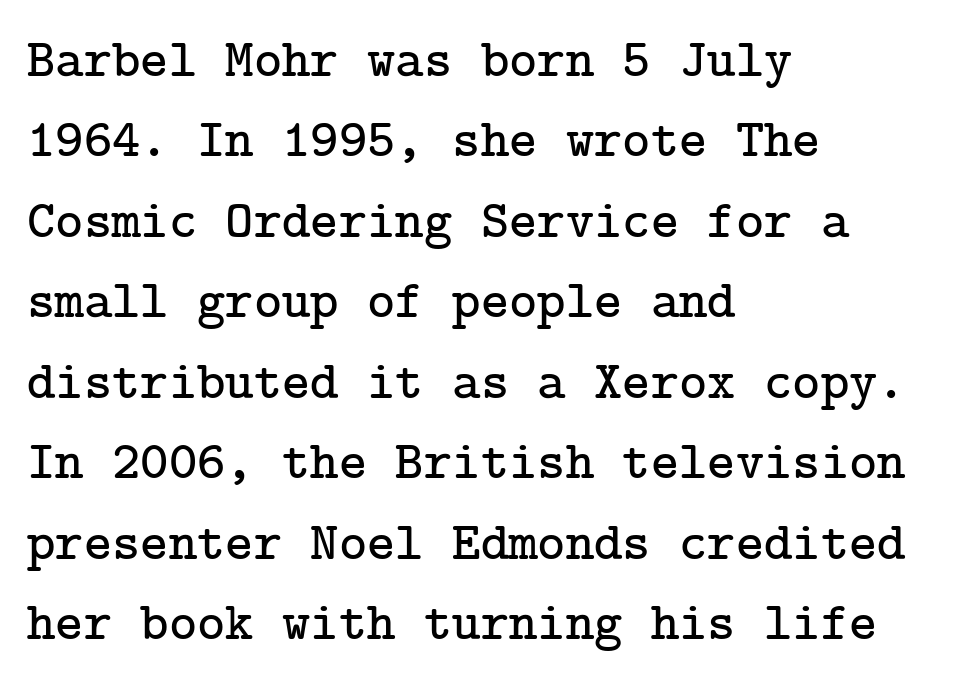
The gap between lines stays unmarked. Posture: vertical. The designer left line spacing at the default. Visually the block forms a straight wall on the left and a jagged coastline on the right.
